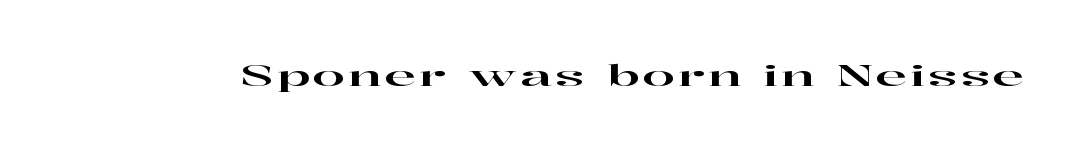
The image shows 29 px wide serif type, upright; set not underlined; high stroke contrast and a medium x-height.
